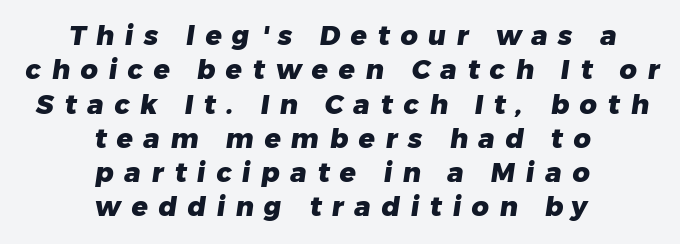
Q: Is the text bold? A: Yes.
Q: Is the text underlined? A: No.
Q: How is the paragraph aligned? A: Centered.
Q: Is the spacing between letters normal or unusually wide? A: Unusually wide.
Q: Is the spacing between lines tight, normal or loose? A: Normal.
